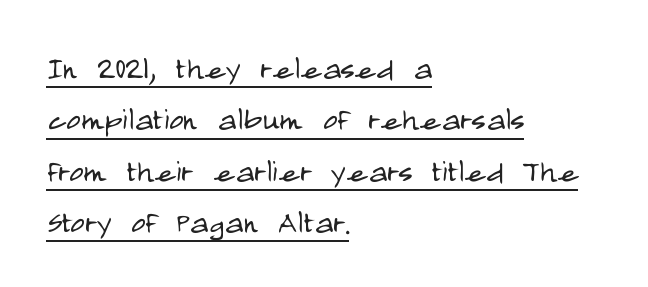
Q: Is the text bold? A: No.
Q: Is the text italic (slanted)? A: No, it is upright.
Q: Is the typeface a serif or a sans-serif typeface? A: Sans-serif.
Q: Is the text underlined? A: Yes.
Q: How is the paragraph aligned? A: Left-aligned.
Q: Is the spacing between letters normal or unusually wide? A: Normal.
Q: Is the spacing between lines tight, normal or loose? A: Normal.
Q: Width (condensed, normal, or wide)? A: Condensed.
Q: Stroke contrast? A: Low.
Q: x-height? A: Large.
Q: Monospaced? A: No.
